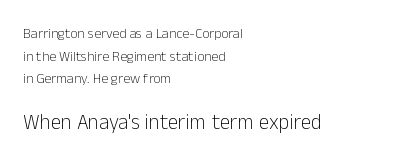
{"italic": "no", "bold": "no", "underline": "no", "align": "left", "line_spacing": "normal", "line_spacing_ratio": 1.61, "letter_spacing": "normal", "letter_spacing_em": 0.0, "larger_block": "second", "size_ratio": 1.5, "glyph_px": 21}
